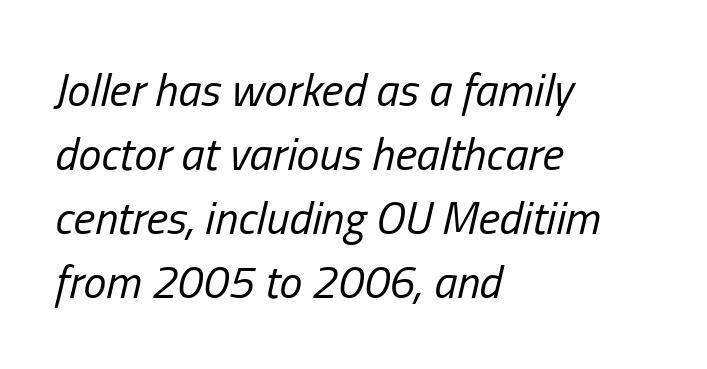
Would a proofreader flag this as italicized? Yes. Line beginnings align vertically; line endings do not. Nothing unusual about the tracking: characters are spaced as the font intends. The rendering uses natural spacing where letterforms have individual widths.
